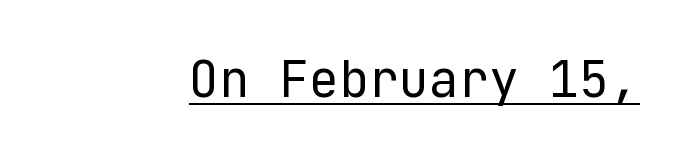
Q: Is the text bold? A: No.
Q: Is the text italic (slanted)? A: No, it is upright.
Q: Is the typeface a serif or a sans-serif typeface? A: Sans-serif.
Q: Is the text underlined? A: Yes.
Q: Is the spacing between letters normal or unusually wide? A: Normal.
Q: Width (condensed, normal, or wide)? A: Normal.
Q: Stroke contrast? A: Low.
Q: x-height? A: Medium.
